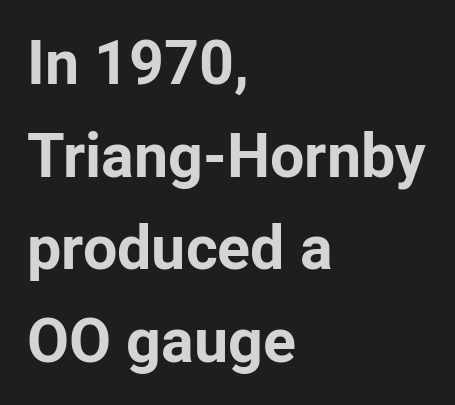
The image shows 61 px bold sans-serif type, upright; set left-aligned, normal line spacing (1.52x), normal letter spacing, not underlined; low stroke contrast and a medium x-height.
